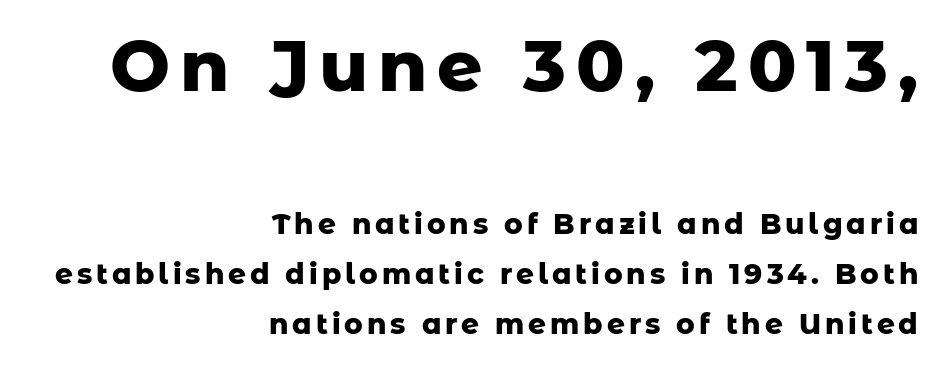
Ascenders rise straight up at ninety degrees. Every letter is thick-stroked: bold, no question. Bigger letters appear in the top chunk; the bottom chunk is reduced. Each letter keeps its own natural width here, so spacing adapts to shape. Font category for this specimen: sans-serif.
